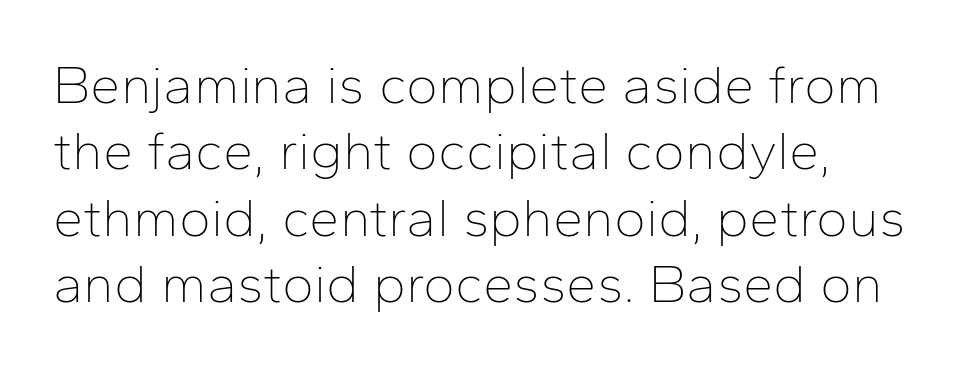
The image shows 54 px thin sans-serif type, upright; set left-aligned, line spacing 1.23x, normal letter spacing, not underlined; low stroke contrast and a medium x-height.
